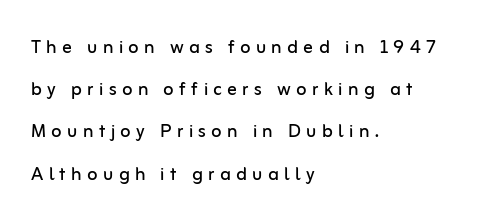
The image shows 24 px text type, upright; set left-aligned, line spacing 1.76x, unusually wide letter spacing (+0.22 em), not underlined.
